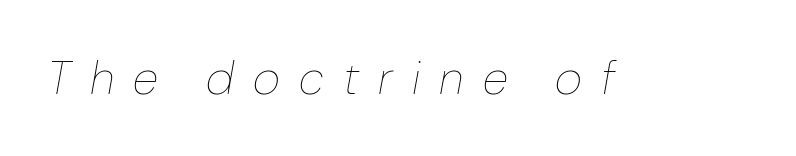
The image shows 47 px thin type, italic (leaning right); set unusually wide letter spacing (+0.41 em), not underlined; low stroke contrast and a medium x-height.
